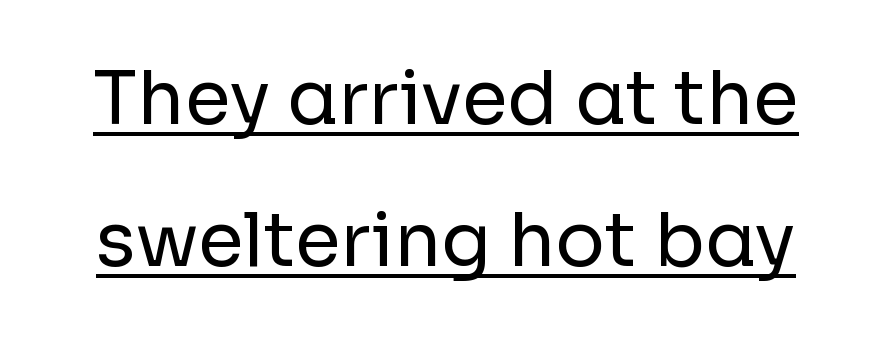
Vertical stems look standard width or narrower in stroke. Spacing verdict: proportional, widths tailored to each character. Unlike italic type, these characters show no tilt at all. In designer terms, the underline attribute is active on this setting. Look at the bottom of the vertical strokes: they stop flat, with no serifs.
